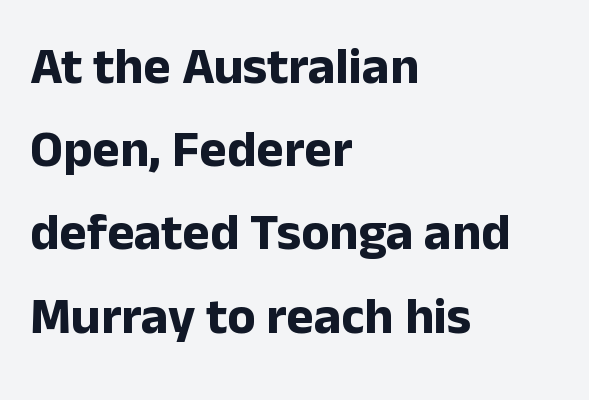
The image shows 52 px bold sans-serif type, upright; set left-aligned, normal line spacing (1.6x), normal letter spacing, not underlined; low stroke contrast and a medium x-height.
